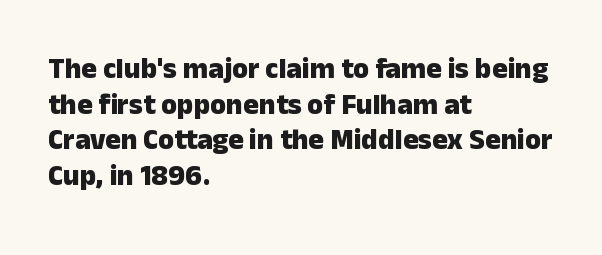
The image shows 29 px heavy sans-serif type, upright; set left-aligned, line spacing 1.23x, normal letter spacing, not underlined; low stroke contrast and a medium x-height.
